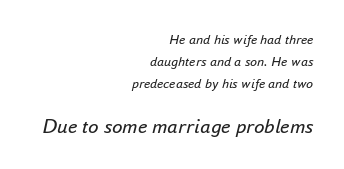
Q: Is the text bold? A: No.
Q: Is the text italic (slanted)? A: Yes, it leans right by about 16 degrees.
Q: Is the text underlined? A: No.
Q: How is the paragraph aligned? A: Right-aligned.
Q: Is the spacing between letters normal or unusually wide? A: Normal.
Q: Is the spacing between lines tight, normal or loose? A: Normal.
Q: Which block of text is set in a larger size, the first (top) or the second (bottom)? A: The second (bottom) one.
